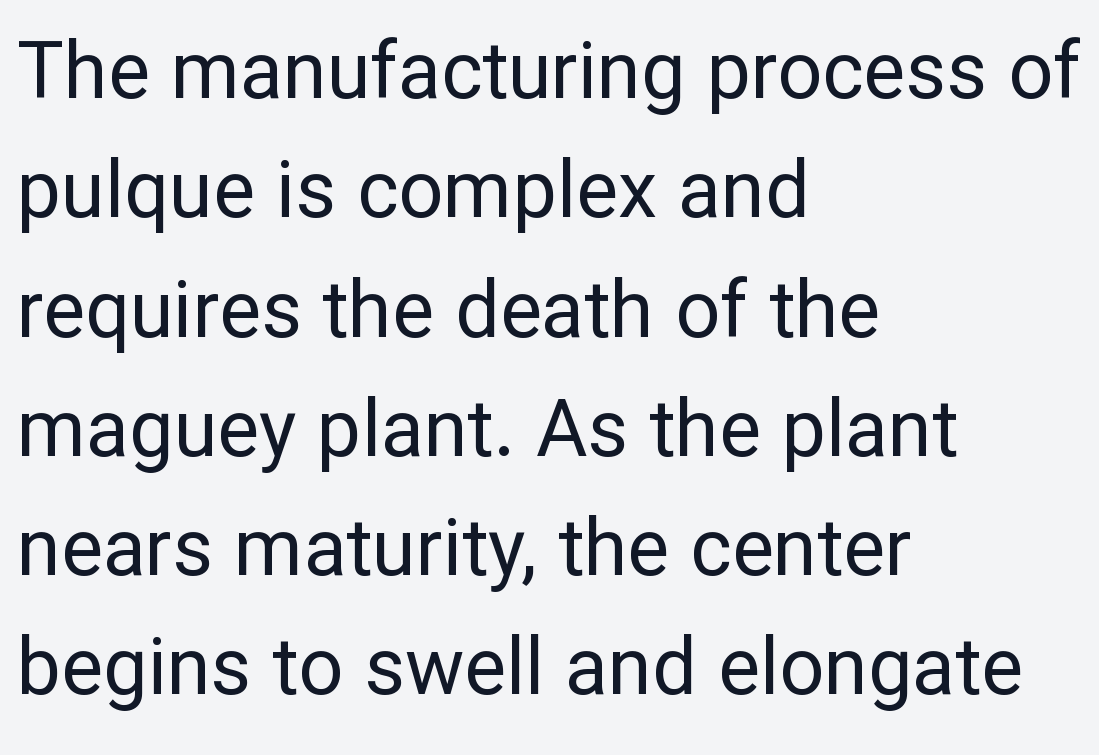
{"serif": "no", "italic": "no", "bold": "no", "weight": "regular", "width": "normal", "stroke_contrast": "low", "x_height": "medium", "monospaced": "no", "underline": "no", "align": "left", "line_spacing": "normal", "line_spacing_ratio": 1.51, "letter_spacing": "normal", "letter_spacing_em": 0.0, "glyph_px": 79}
